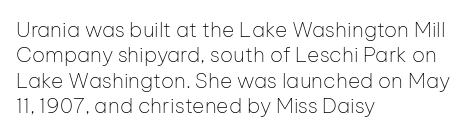
Q: Is the text bold? A: No.
Q: Is the text italic (slanted)? A: No, it is upright.
Q: Is the text underlined? A: No.
Q: How is the paragraph aligned? A: Left-aligned.
Q: Is the spacing between letters normal or unusually wide? A: Normal.
